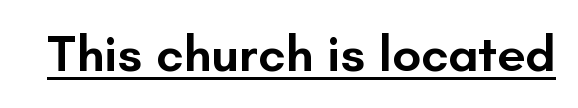
{"serif": "no", "italic": "no", "bold": "semi", "weight": "semibold", "width": "normal", "stroke_contrast": "low", "x_height": "small", "monospaced": "no", "underline": "yes", "letter_spacing": "normal", "letter_spacing_em": 0.0, "glyph_px": 51}
